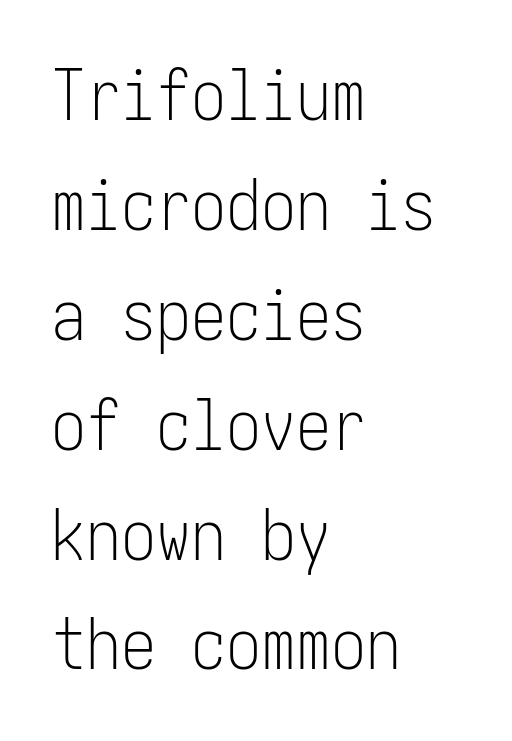
{"serif": "no", "italic": "no", "bold": "no", "weight": "light", "width": "condensed", "stroke_contrast": "low", "x_height": "medium", "underline": "no", "align": "left", "line_spacing": "normal", "line_spacing_ratio": 1.57, "letter_spacing": "normal", "letter_spacing_em": 0.0, "glyph_px": 70}
